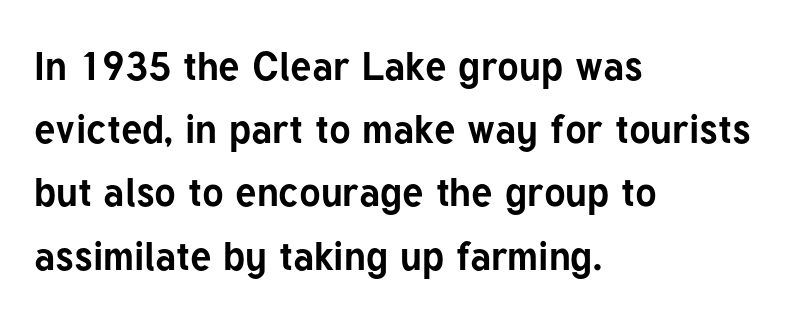
Q: Is the text bold? A: Yes.
Q: Is the text italic (slanted)? A: No, it is upright.
Q: Is the typeface a serif or a sans-serif typeface? A: Sans-serif.
Q: Is the text underlined? A: No.
Q: How is the paragraph aligned? A: Left-aligned.
Q: Is the spacing between letters normal or unusually wide? A: Normal.
Q: Is the spacing between lines tight, normal or loose? A: Normal.
Q: Width (condensed, normal, or wide)? A: Normal.
Q: Stroke contrast? A: Low.
Q: x-height? A: Medium.
Q: Monospaced? A: No.
